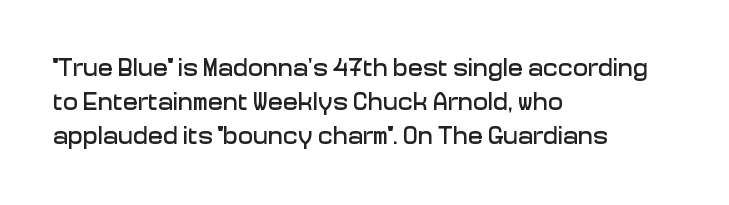
{"italic": "no", "underline": "no", "align": "left", "line_spacing": "normal", "line_spacing_ratio": 1.36, "letter_spacing": "normal", "letter_spacing_em": 0.0, "glyph_px": 25}
